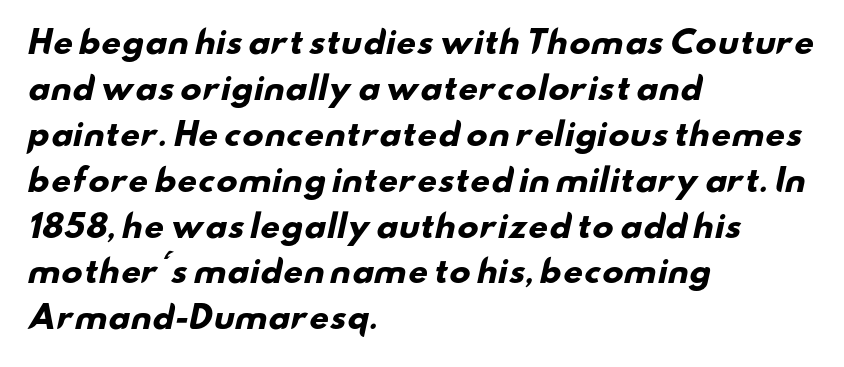
Q: Is the text bold? A: Yes.
Q: Is the typeface a serif or a sans-serif typeface? A: Sans-serif.
Q: Is the text underlined? A: No.
Q: How is the paragraph aligned? A: Left-aligned.
Q: Is the spacing between letters normal or unusually wide? A: Normal.
Q: Is the spacing between lines tight, normal or loose? A: Normal.
Q: Width (condensed, normal, or wide)? A: Wide.
Q: Stroke contrast? A: Low.
Q: x-height? A: Small.
Q: Monospaced? A: No.
